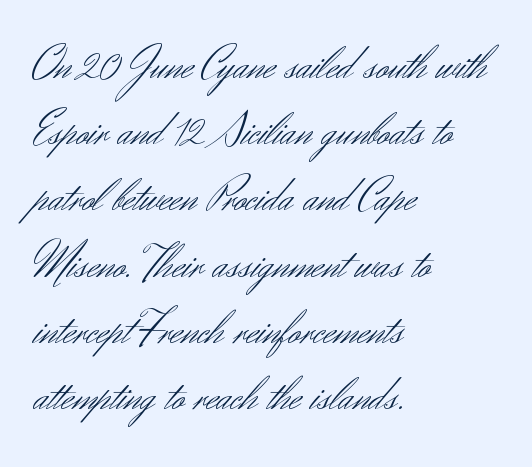
{"serif": "no", "bold": "no", "weight": "light", "width": "normal", "stroke_contrast": "medium", "x_height": "small", "monospaced": "no", "underline": "no", "align": "left", "line_spacing": "normal", "line_spacing_ratio": 1.38, "letter_spacing": "normal", "letter_spacing_em": 0.0, "glyph_px": 48}
